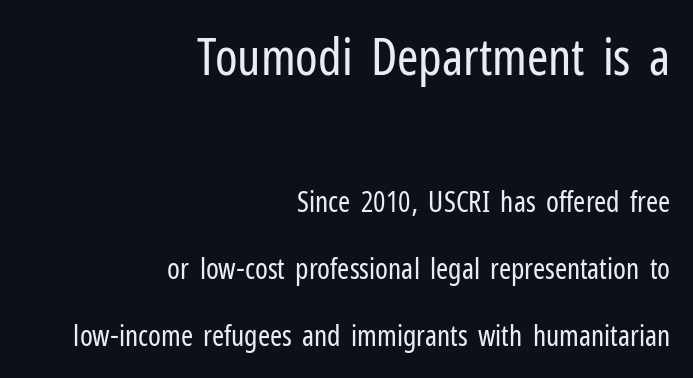
{"serif": "no", "italic": "no", "bold": "no", "weight": "regular", "width": "condensed", "stroke_contrast": "low", "x_height": "medium", "monospaced": "no", "underline": "no", "align": "right", "line_spacing": "loose", "line_spacing_ratio": 2.31, "letter_spacing": "normal", "letter_spacing_em": 0.0, "larger_block": "first", "size_ratio": 1.76, "glyph_px": 51}
